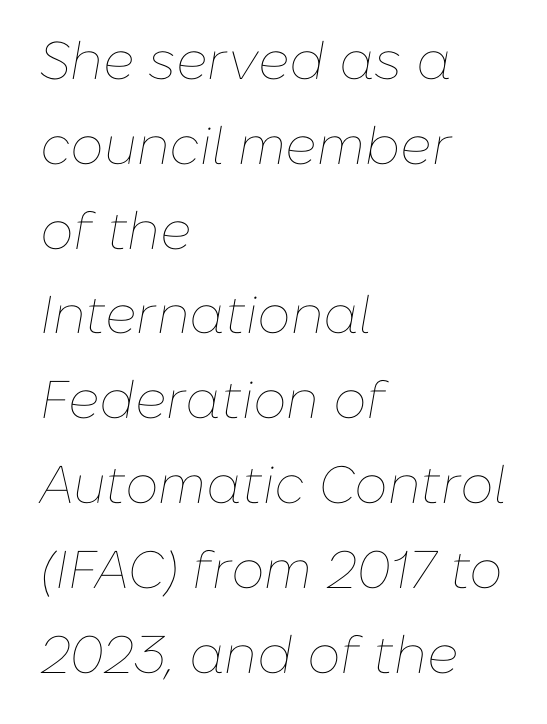
In CSS terms this would be text-align: left. The leading is moderate, giving the passage an even texture. Is this a heavy cut? Hardly; it is regular or lighter. Decoration check: the copy has no underline.
